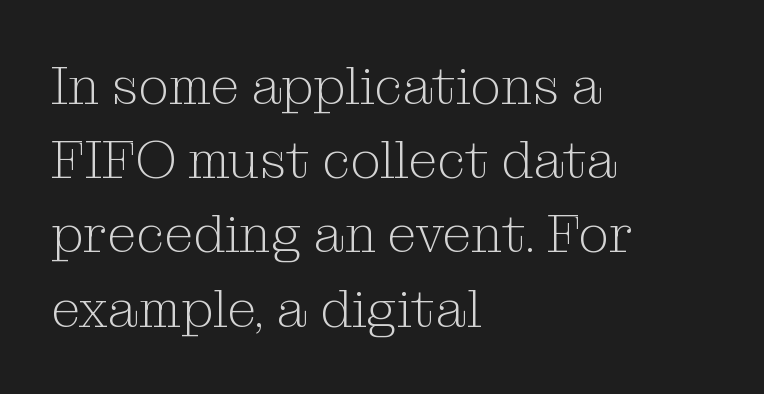
The image shows 53 px light serif type, upright; set left-aligned, normal line spacing (1.4x), normal letter spacing, not underlined; medium stroke contrast and a medium x-height.
